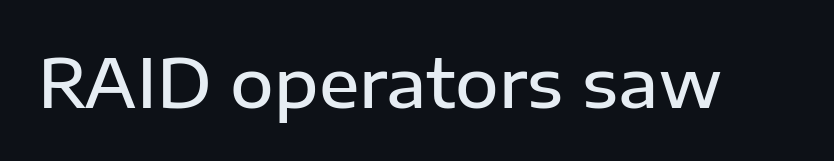
The passage shown is typeset with a sans-serif family. Underline: absent. Quick note: not italic, upright. Proportional: the letters do not fall into vertical columns.
